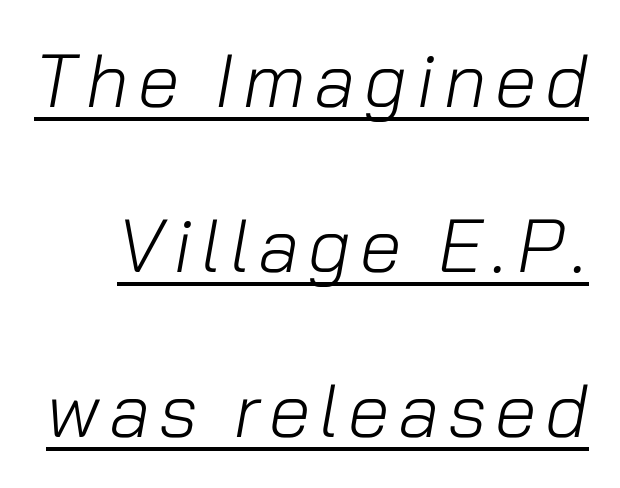
{"italic": "yes", "lean": "right", "slant_degrees": 10, "bold": "no", "weight": "light", "width": "normal", "stroke_contrast": "low", "x_height": "medium", "monospaced": "no", "underline": "yes", "line_spacing": "loose", "line_spacing_ratio": 2.2, "glyph_px": 75}
